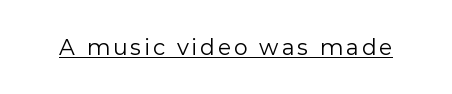
This sample uses an upright cut, with every glyph sitting square on the baseline. The face used here appears with an underline applied. Is the stroke heavy? The answer is a plain regular-or-lighter.
